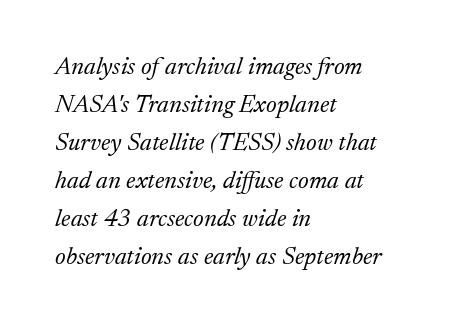
Q: Is the text bold? A: No.
Q: Is the text italic (slanted)? A: Yes, it leans right by about 17 degrees.
Q: Is the text underlined? A: No.
Q: How is the paragraph aligned? A: Left-aligned.
Q: Is the spacing between letters normal or unusually wide? A: Normal.
Q: Is the spacing between lines tight, normal or loose? A: Normal.
